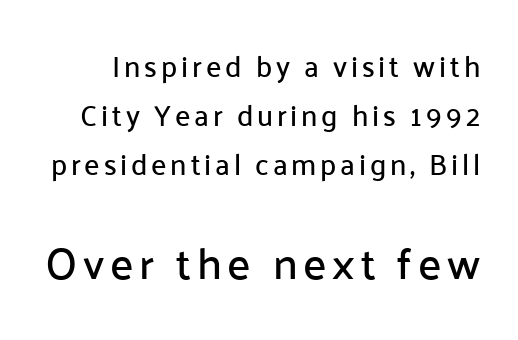
{"serif": "no", "italic": "no", "width": "normal", "stroke_contrast": "low", "x_height": "medium", "monospaced": "no", "underline": "no", "line_spacing": "normal", "line_spacing_ratio": 1.69, "larger_block": "second", "size_ratio": 1.52, "glyph_px": 44}
